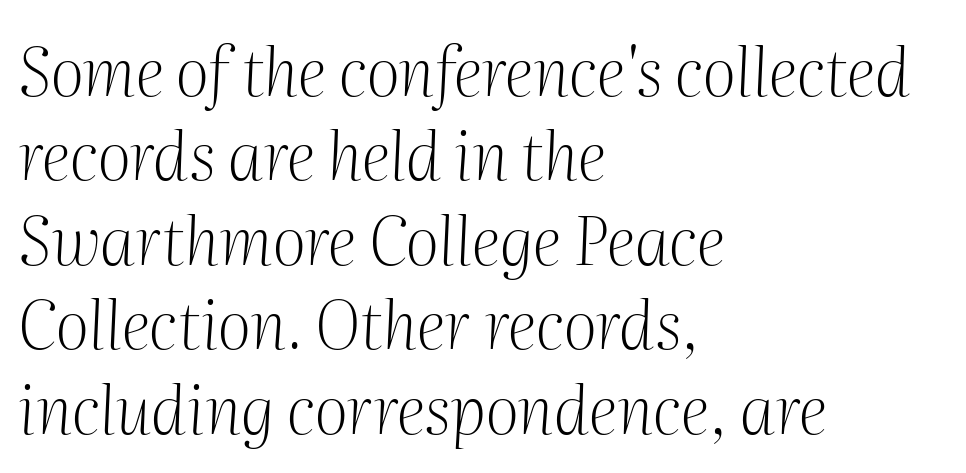
The face used here is seriffed, in the tradition of book romans. Lines of text with bare space underneath. Glyph-to-glyph distance matches everyday printed text. Bold? No — there's no thickening of the strokes.
